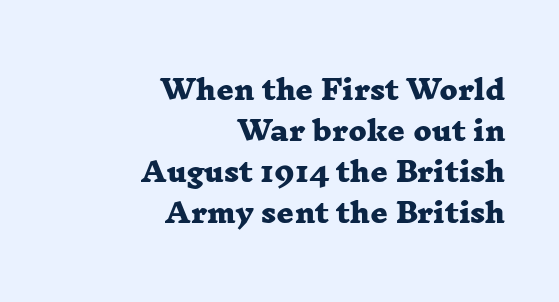
{"bold": "yes", "underline": "no", "align": "right", "line_spacing": "normal", "line_spacing_ratio": 1.52, "letter_spacing": "normal", "letter_spacing_em": 0.0, "glyph_px": 27}
